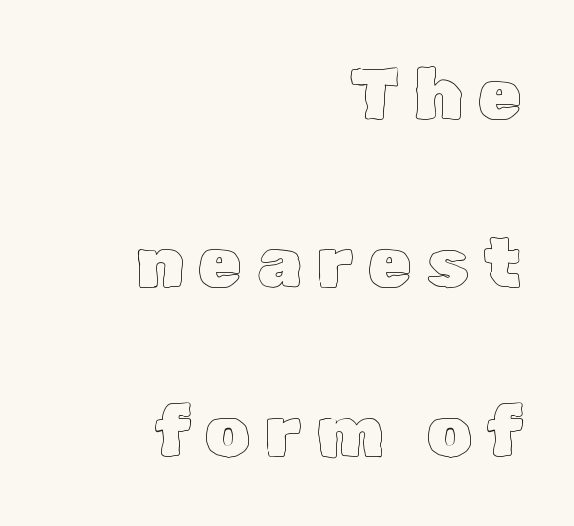
{"italic": "no", "width": "normal", "x_height": "medium", "monospaced": "no", "underline": "no", "align": "right", "line_spacing": "loose", "line_spacing_ratio": 2.37, "letter_spacing": "wide", "letter_spacing_em": 0.21, "glyph_px": 71}
